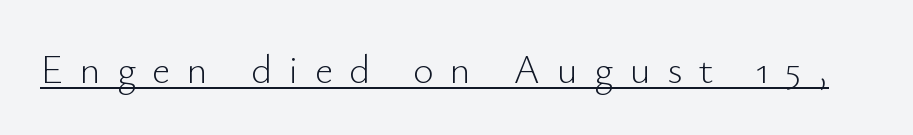
Stem width sits at or under what a default text font uses. Is this a sans? Yes — the strokes have no serifs. The rendering uses natural spacing where letterforms have individual widths. The line texture is sparse and dotted thanks to wide tracking.
